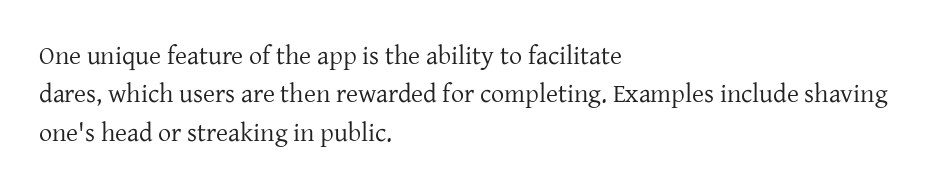
The image shows 26 px text type, upright; set left-aligned, normal line spacing (1.48x), normal letter spacing, not underlined.
